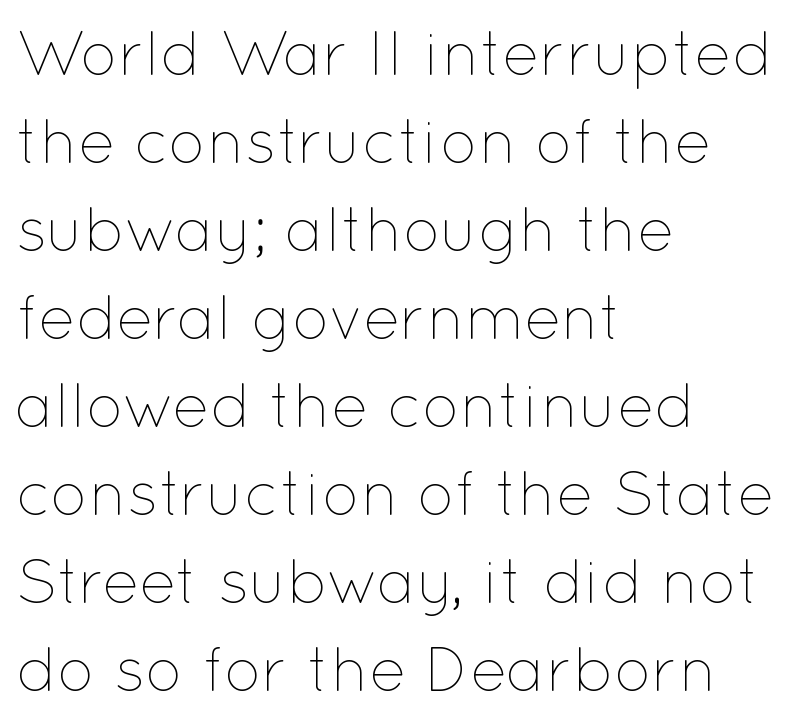
{"italic": "no", "bold": "no", "weight": "thin", "width": "normal", "stroke_contrast": "low", "x_height": "medium", "monospaced": "no", "underline": "no", "align": "left", "line_spacing": "normal", "line_spacing_ratio": 1.42, "letter_spacing": "normal", "letter_spacing_em": 0.0, "glyph_px": 62}
